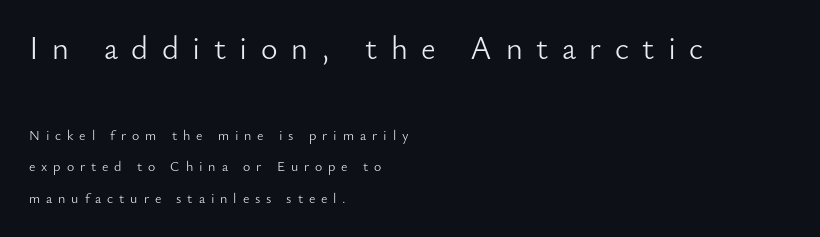
Q: Is the text bold? A: No.
Q: Is the text italic (slanted)? A: No, it is upright.
Q: Is the typeface a serif or a sans-serif typeface? A: Sans-serif.
Q: Is the text underlined? A: No.
Q: How is the paragraph aligned? A: Left-aligned.
Q: Is the spacing between letters normal or unusually wide? A: Unusually wide.
Q: Is the spacing between lines tight, normal or loose? A: Loose.
Q: Which block of text is set in a larger size, the first (top) or the second (bottom)? A: The first (top) one.
Q: Width (condensed, normal, or wide)? A: Normal.
Q: Stroke contrast? A: Low.
Q: x-height? A: Small.
Q: Monospaced? A: No.
